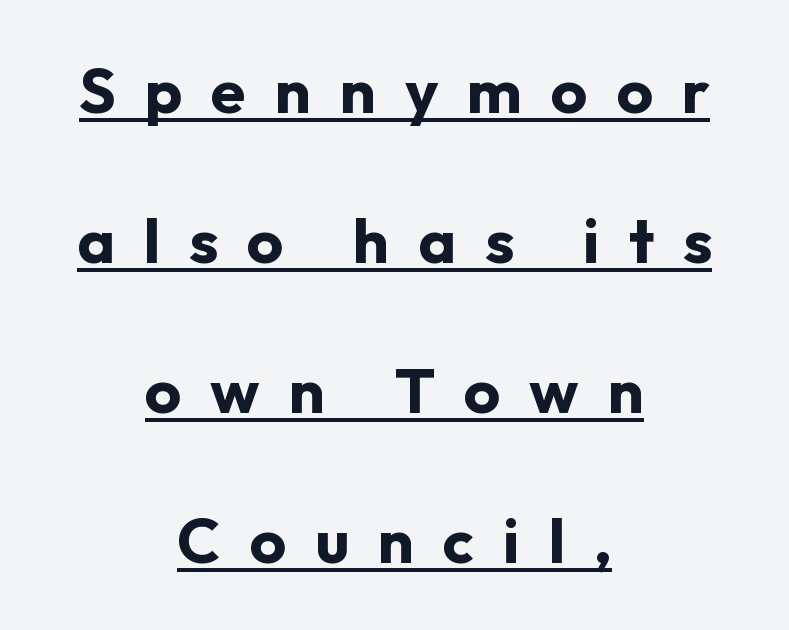
Q: Is the text bold? A: Yes.
Q: Is the text italic (slanted)? A: No, it is upright.
Q: Is the typeface a serif or a sans-serif typeface? A: Sans-serif.
Q: Is the text underlined? A: Yes.
Q: How is the paragraph aligned? A: Centered.
Q: Is the spacing between letters normal or unusually wide? A: Unusually wide.
Q: Is the spacing between lines tight, normal or loose? A: Loose.
Q: Width (condensed, normal, or wide)? A: Normal.
Q: Stroke contrast? A: Low.
Q: x-height? A: Medium.
Q: Monospaced? A: No.
